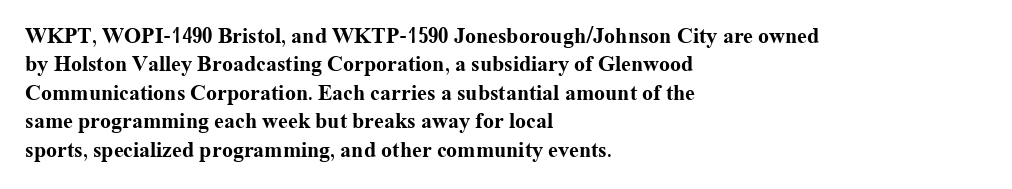
The image shows 22 px bold type, upright; set left-aligned, normal line spacing (1.29x), normal letter spacing, not underlined.
